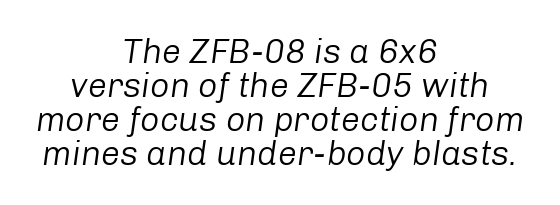
The lettering tilts uniformly, giving the passage an italic look. Letters rest on an invisible, unmarked baseline. Compared with a flush-left layout, this one balances lines on the center instead. The block of text is dense from top to bottom, with scant space between rows. The weight tops out at a normal text grade.
